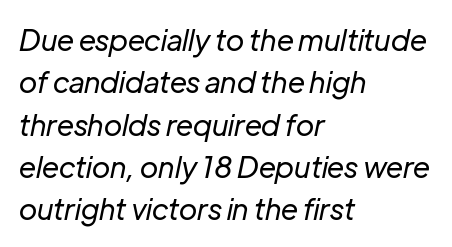
The glyphs are unaccompanied by any horizontal stroke below them. The letterforms sit at book weight or below. It's the slanting kind of type. Tracking value appears to be zero — textbook default spacing. These lines are rendered in a variable-pitch font.
